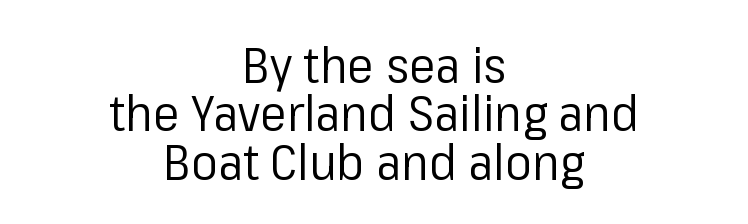
Q: Is the text bold? A: No.
Q: Is the text italic (slanted)? A: No, it is upright.
Q: Is the typeface a serif or a sans-serif typeface? A: Sans-serif.
Q: Is the text underlined? A: No.
Q: How is the paragraph aligned? A: Centered.
Q: Is the spacing between letters normal or unusually wide? A: Normal.
Q: Is the spacing between lines tight, normal or loose? A: Tight.
Q: Width (condensed, normal, or wide)? A: Normal.
Q: Stroke contrast? A: Low.
Q: x-height? A: Medium.
Q: Monospaced? A: No.
